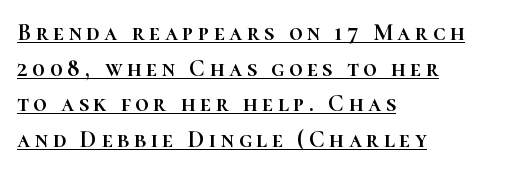
{"italic": "no", "underline": "yes", "align": "left", "line_spacing": "normal", "line_spacing_ratio": 1.48, "glyph_px": 24}
